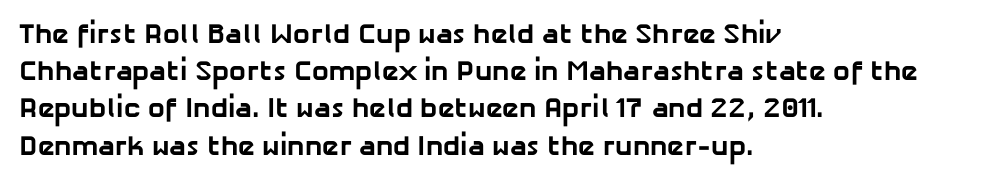
{"serif": "no", "bold": "yes", "weight": "bold", "width": "normal", "stroke_contrast": "low", "x_height": "medium", "monospaced": "no", "underline": "no", "align": "left", "line_spacing": "normal", "line_spacing_ratio": 1.33, "letter_spacing": "normal", "letter_spacing_em": 0.0, "glyph_px": 28}
